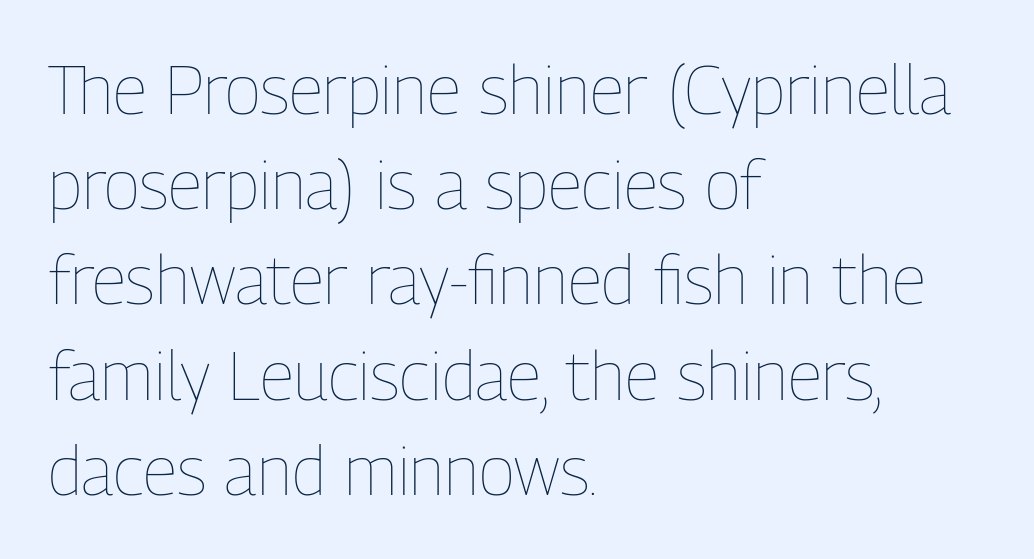
{"italic": "no", "bold": "no", "weight": "thin", "width": "condensed", "stroke_contrast": "low", "x_height": "medium", "monospaced": "no", "underline": "no", "align": "left", "line_spacing": "normal", "line_spacing_ratio": 1.4, "letter_spacing": "normal", "letter_spacing_em": 0.0, "glyph_px": 68}
